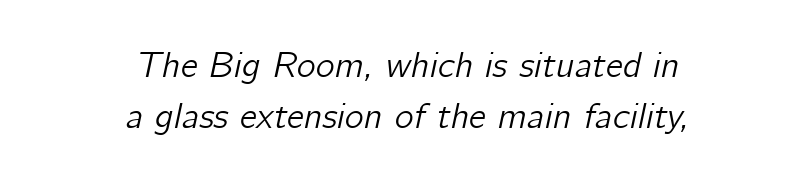
The image shows 36 px text type, italic (leaning right); set centered, normal line spacing (1.43x), normal letter spacing, not underlined; low stroke contrast and a medium x-height.
